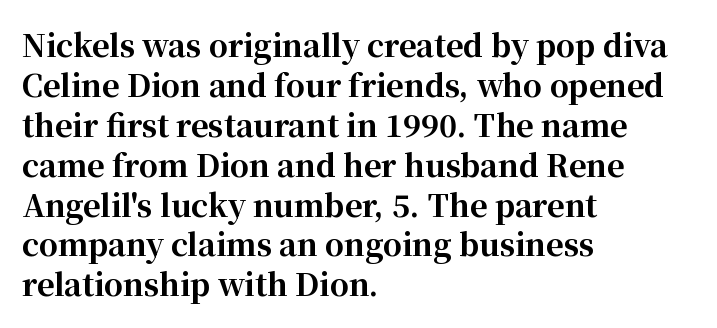
Q: Is the text bold? A: Yes.
Q: Is the text italic (slanted)? A: No, it is upright.
Q: Is the typeface a serif or a sans-serif typeface? A: Serif.
Q: Is the text underlined? A: No.
Q: How is the paragraph aligned? A: Left-aligned.
Q: Is the spacing between letters normal or unusually wide? A: Normal.
Q: Is the spacing between lines tight, normal or loose? A: Normal.
Q: Width (condensed, normal, or wide)? A: Normal.
Q: Stroke contrast? A: High.
Q: x-height? A: Medium.
Q: Monospaced? A: No.
